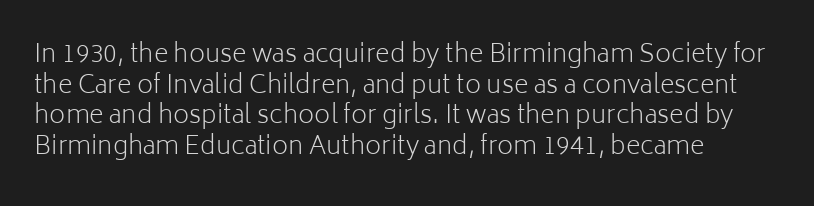
The letters look calm and open, with moderate or lighter stems. Descenders are the only things crossing below the line. Left-aligned paragraph, ragged on the right. Short note: letters normally spaced.
